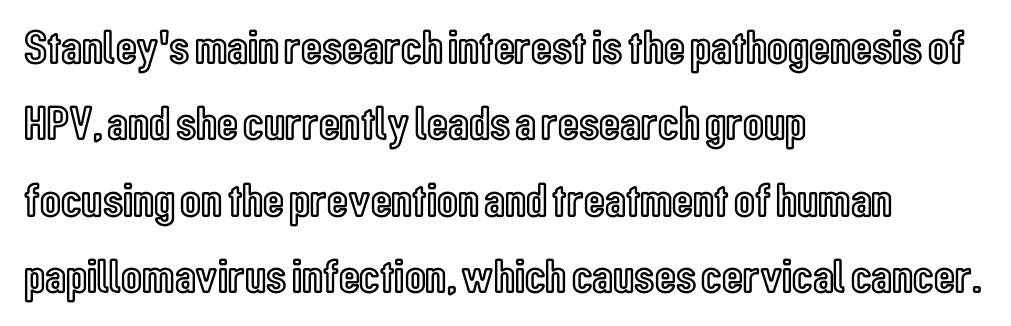
{"italic": "no", "width": "condensed", "x_height": "medium", "monospaced": "no", "underline": "no", "align": "left", "line_spacing": "normal", "line_spacing_ratio": 1.59, "letter_spacing": "normal", "letter_spacing_em": 0.0, "glyph_px": 48}
